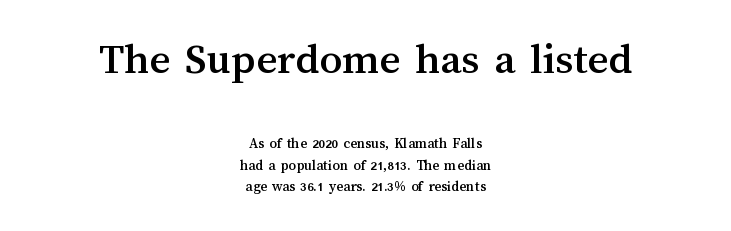
{"italic": "no", "width": "normal", "stroke_contrast": "medium", "x_height": "medium", "monospaced": "no", "underline": "no", "align": "center", "line_spacing": "normal", "line_spacing_ratio": 1.41, "letter_spacing": "normal", "letter_spacing_em": 0.0, "larger_block": "first", "size_ratio": 3.0, "glyph_px": 45}
